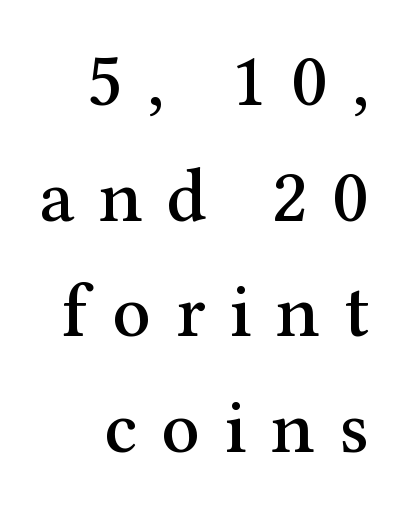
Q: Is the text italic (slanted)? A: No, it is upright.
Q: Is the typeface a serif or a sans-serif typeface? A: Serif.
Q: Is the text underlined? A: No.
Q: Is the spacing between letters normal or unusually wide? A: Unusually wide.
Q: Is the spacing between lines tight, normal or loose? A: Normal.
Q: Width (condensed, normal, or wide)? A: Normal.
Q: Stroke contrast? A: Medium.
Q: x-height? A: Medium.
Q: Monospaced? A: No.
